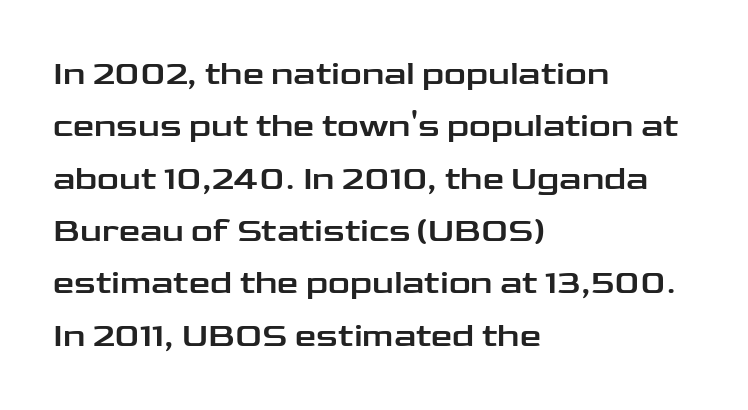
{"serif": "no", "italic": "no", "width": "wide", "stroke_contrast": "low", "x_height": "medium", "monospaced": "no", "underline": "no", "align": "left", "line_spacing": "normal", "line_spacing_ratio": 1.54, "letter_spacing": "normal", "letter_spacing_em": 0.0, "glyph_px": 34}
